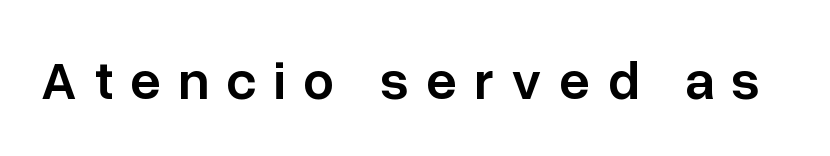
{"serif": "no", "italic": "no", "bold": "semi", "weight": "semibold", "width": "normal", "stroke_contrast": "low", "x_height": "medium", "monospaced": "no", "underline": "no", "letter_spacing": "wide", "letter_spacing_em": 0.31, "glyph_px": 55}
